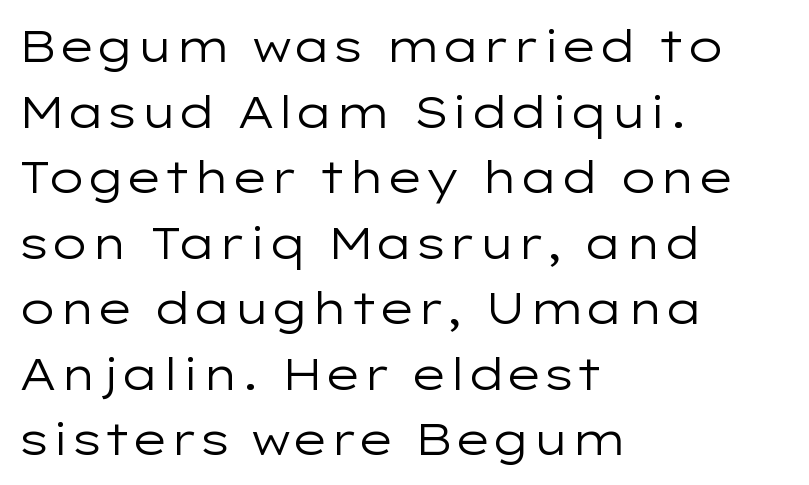
Q: Is the text bold? A: No.
Q: Is the text italic (slanted)? A: No, it is upright.
Q: Is the typeface a serif or a sans-serif typeface? A: Sans-serif.
Q: Is the text underlined? A: No.
Q: How is the paragraph aligned? A: Left-aligned.
Q: Is the spacing between letters normal or unusually wide? A: Normal.
Q: Is the spacing between lines tight, normal or loose? A: Normal.
Q: Width (condensed, normal, or wide)? A: Wide.
Q: Stroke contrast? A: Low.
Q: x-height? A: Medium.
Q: Monospaced? A: No.
